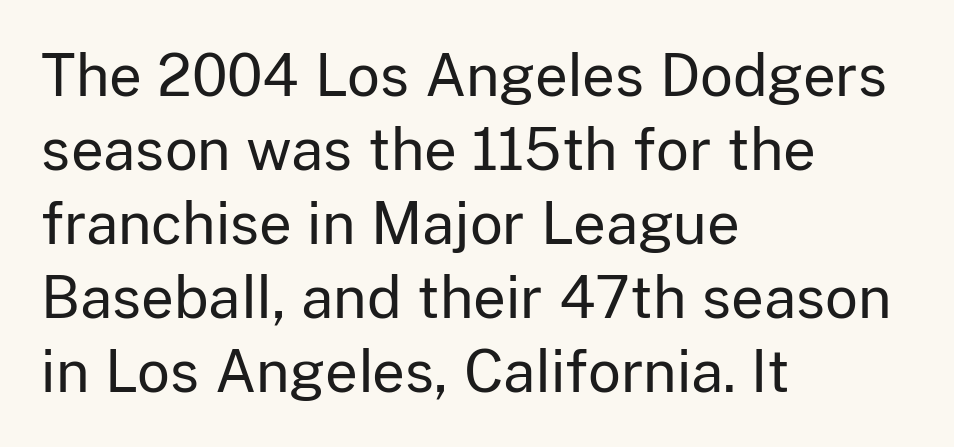
{"serif": "no", "italic": "no", "bold": "no", "weight": "regular", "width": "normal", "stroke_contrast": "low", "x_height": "medium", "monospaced": "no", "underline": "no", "align": "left", "line_spacing": "normal", "line_spacing_ratio": 1.3, "letter_spacing": "normal", "letter_spacing_em": 0.0, "glyph_px": 57}
